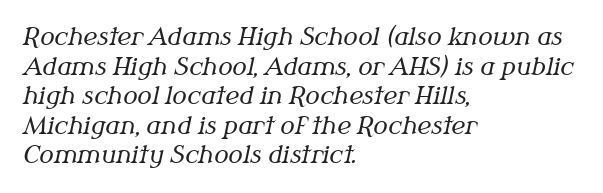
The image shows 24 px text type, italic (leaning right); set left-aligned, line spacing 1.23x, normal letter spacing, not underlined.
